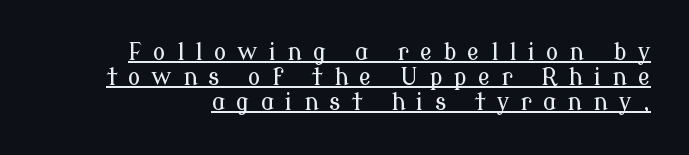
A rule runs beneath these lines of type. Posture: upright roman. This sample trades vertical openness for compactness between lines. Tracking here is generous; glyphs stand well apart from one another.
